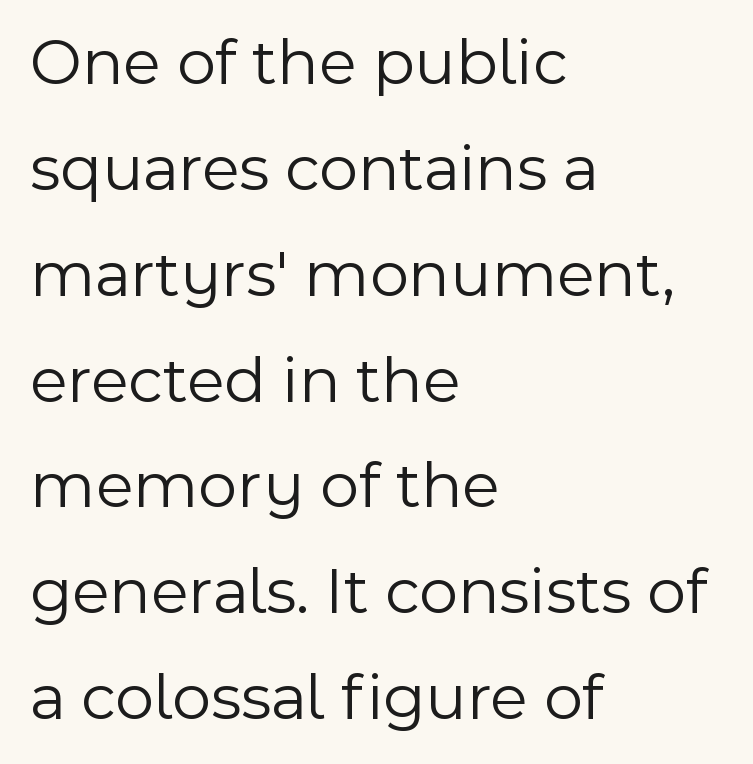
{"serif": "no", "italic": "no", "bold": "no", "weight": "light", "width": "normal", "x_height": "medium", "monospaced": "no", "underline": "no", "align": "left", "line_spacing": "normal", "line_spacing_ratio": 1.58, "letter_spacing": "normal", "letter_spacing_em": 0.0, "glyph_px": 67}
